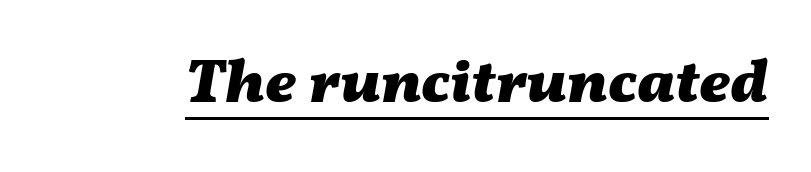
Q: Is the text bold? A: Yes.
Q: Is the text italic (slanted)? A: Yes, it leans right by about 11 degrees.
Q: Is the text underlined? A: Yes.
Q: Is the spacing between letters normal or unusually wide? A: Normal.
Q: Width (condensed, normal, or wide)? A: Wide.
Q: Stroke contrast? A: Medium.
Q: x-height? A: Medium.
Q: Monospaced? A: No.
